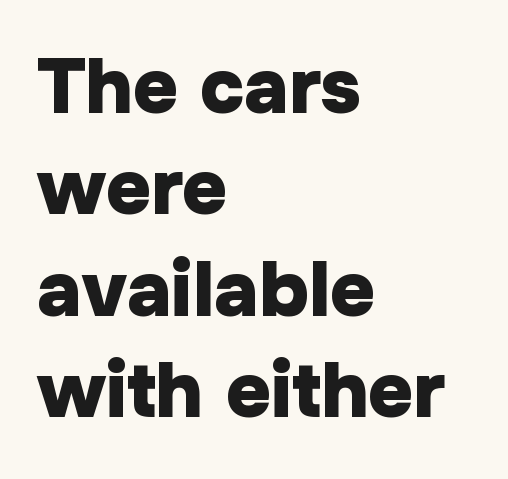
Q: Is the text bold? A: Yes.
Q: Is the text italic (slanted)? A: No, it is upright.
Q: Is the typeface a serif or a sans-serif typeface? A: Sans-serif.
Q: Is the text underlined? A: No.
Q: How is the paragraph aligned? A: Left-aligned.
Q: Is the spacing between letters normal or unusually wide? A: Normal.
Q: Is the spacing between lines tight, normal or loose? A: Normal.
Q: Width (condensed, normal, or wide)? A: Normal.
Q: Stroke contrast? A: Low.
Q: x-height? A: Medium.
Q: Monospaced? A: No.
